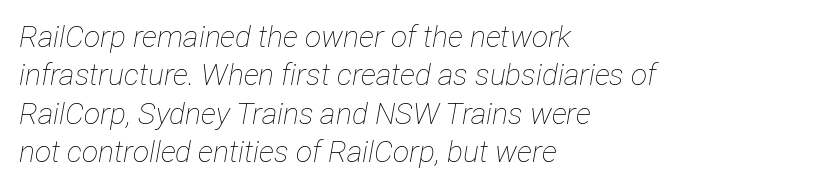
The image shows 30 px thin, condensed type, italic (leaning right); set left-aligned, normal line spacing (1.28x), normal letter spacing, not underlined; low stroke contrast and a medium x-height.
